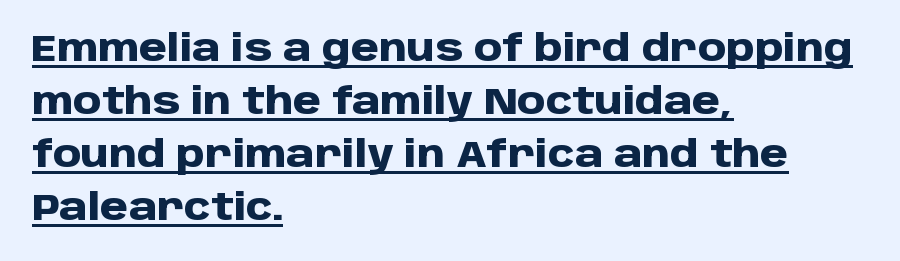
The image shows 36 px heavy sans-serif type, upright; set left-aligned, normal line spacing (1.47x), normal letter spacing, underlined; low stroke contrast and a large x-height.
